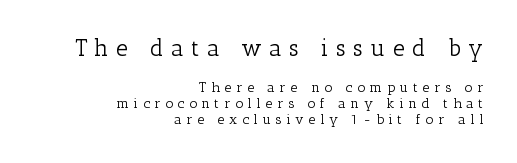
Q: Is the text bold? A: No.
Q: Is the text italic (slanted)? A: No, it is upright.
Q: Is the text underlined? A: No.
Q: How is the paragraph aligned? A: Right-aligned.
Q: Is the spacing between letters normal or unusually wide? A: Unusually wide.
Q: Is the spacing between lines tight, normal or loose? A: Tight.
Q: Which block of text is set in a larger size, the first (top) or the second (bottom)? A: The first (top) one.
